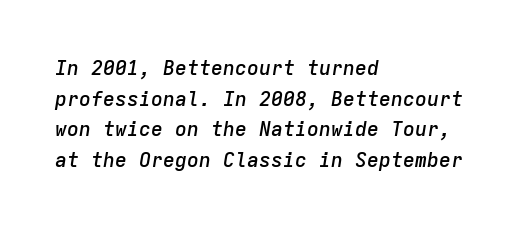
{"italic": "yes", "lean": "right", "slant_degrees": 9, "bold": "semi", "underline": "no", "align": "left", "line_spacing": "normal", "line_spacing_ratio": 1.53, "letter_spacing": "normal", "letter_spacing_em": 0.0, "glyph_px": 20}
